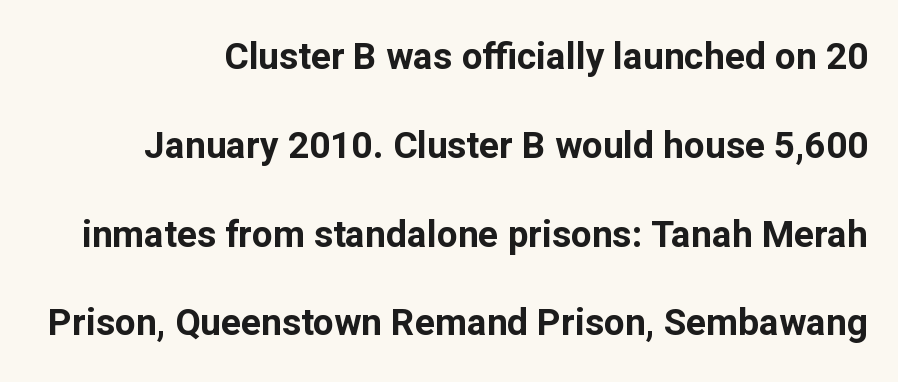
Do the characters align in a grid? No, the font is proportional. Leading: increased. This sample uses plain, unmodified letter spacing. Thick stems and heavy bowls — unmistakably bold. A sans-serif font was chosen for this passage.
